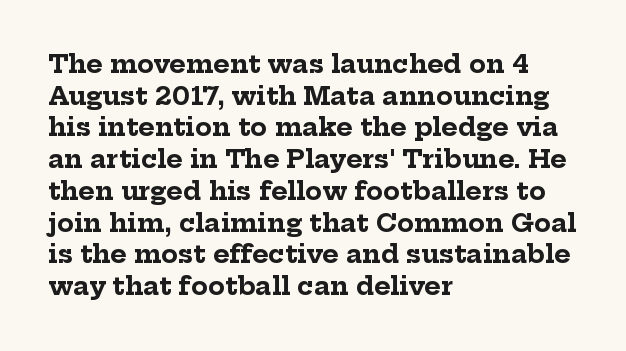
Q: Is the text bold? A: Yes.
Q: Is the text italic (slanted)? A: No, it is upright.
Q: Is the text underlined? A: No.
Q: How is the paragraph aligned? A: Left-aligned.
Q: Is the spacing between letters normal or unusually wide? A: Normal.
Q: Is the spacing between lines tight, normal or loose? A: Normal.
